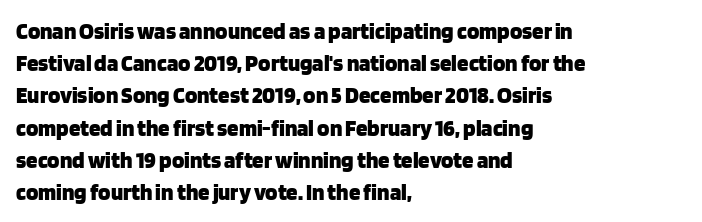
{"italic": "no", "bold": "yes", "underline": "no", "align": "left", "line_spacing": "normal", "line_spacing_ratio": 1.4, "letter_spacing": "normal", "letter_spacing_em": 0.0, "glyph_px": 23}
